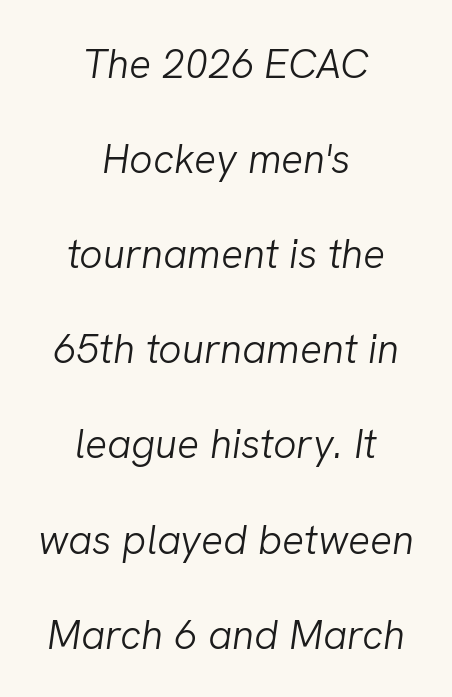
The letters are slanted; this is an italic face. The paragraph has two soft edges and a firm central axis. The letterforms sit at book weight or below. The passage shown is typed in a proportional face where columns would drift.
